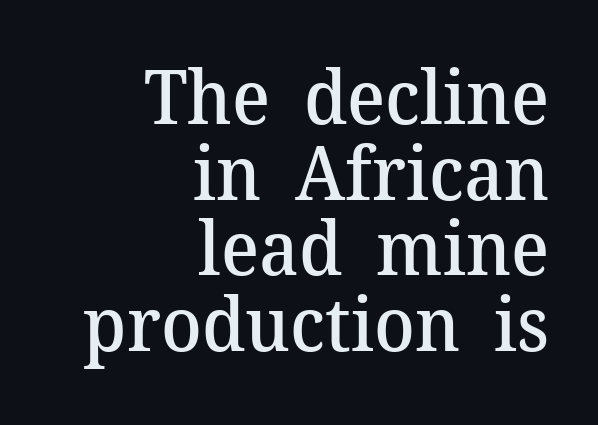
The image shows 75 px semibold serif type, upright; set right-aligned, tight line spacing (1.01x), normal letter spacing, not underlined; medium stroke contrast and a medium x-height.
